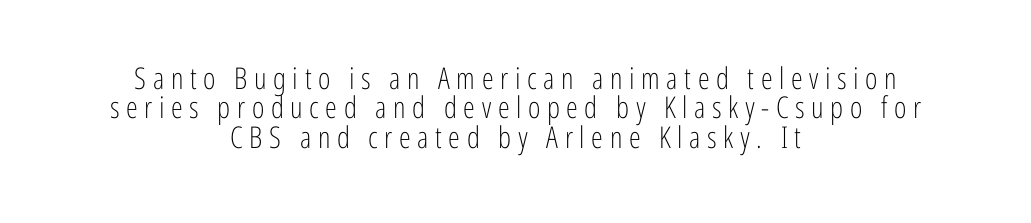
Type style note: lacks serifs. A clean baseline with only descenders dipping below it. The space between consecutive lines is stingy. The gaps between neighbouring characters are conspicuously large.
